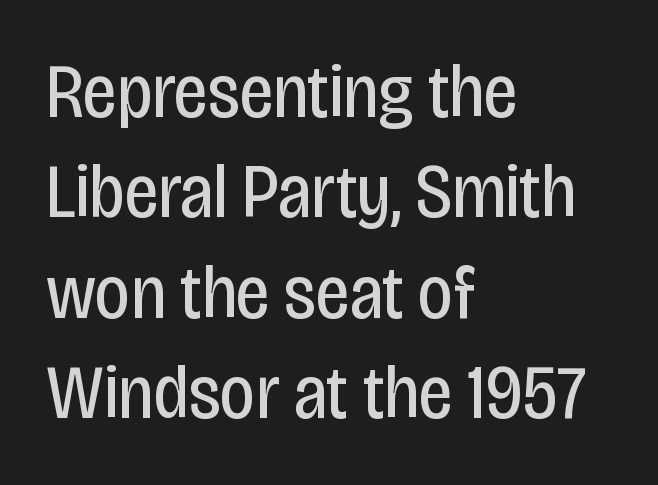
Q: Is the text bold? A: No.
Q: Is the text italic (slanted)? A: No, it is upright.
Q: Is the typeface a serif or a sans-serif typeface? A: Sans-serif.
Q: Is the text underlined? A: No.
Q: How is the paragraph aligned? A: Left-aligned.
Q: Is the spacing between letters normal or unusually wide? A: Normal.
Q: Is the spacing between lines tight, normal or loose? A: Normal.
Q: Width (condensed, normal, or wide)? A: Condensed.
Q: Stroke contrast? A: Low.
Q: x-height? A: Large.
Q: Monospaced? A: No.
